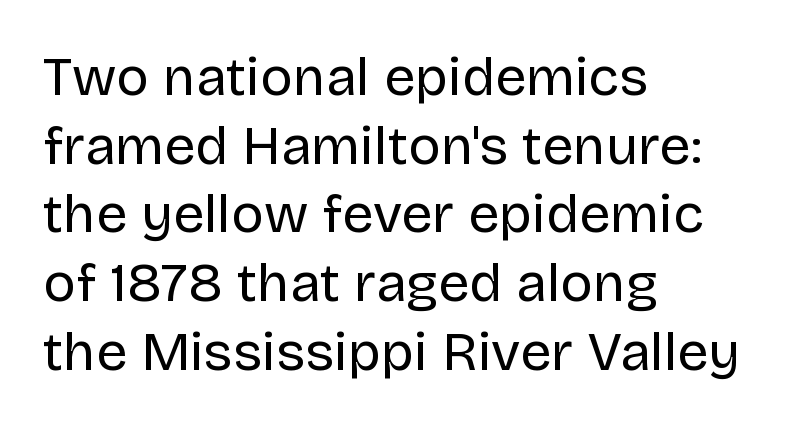
This block has exactly the height ordinary leading produces. This rendering features lettering with no underline. Weight: not bold — regular or lighter. Are there feet on the stems? There aren't — it's a sans. These lines were composed using upright roman letters. The passage shown has conventional tracking throughout.
